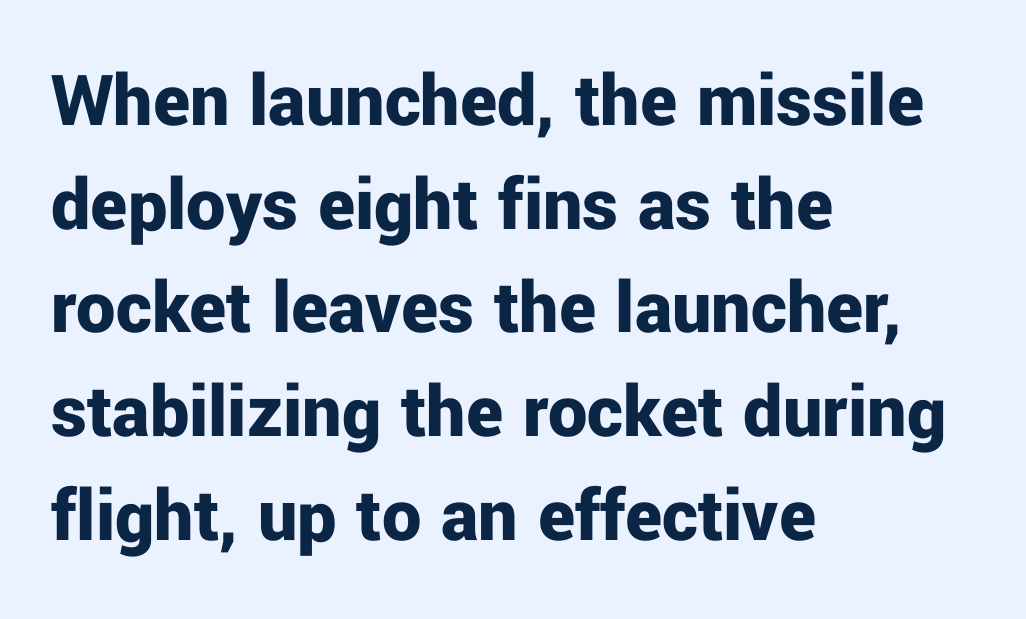
The image shows 78 px bold sans-serif type, upright; set left-aligned, normal line spacing (1.33x), normal letter spacing, not underlined; low stroke contrast and a medium x-height.
